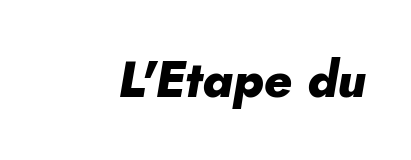
The image shows 50 px heavy type, italic (leaning right); set normal letter spacing, not underlined; low stroke contrast and a small x-height.
